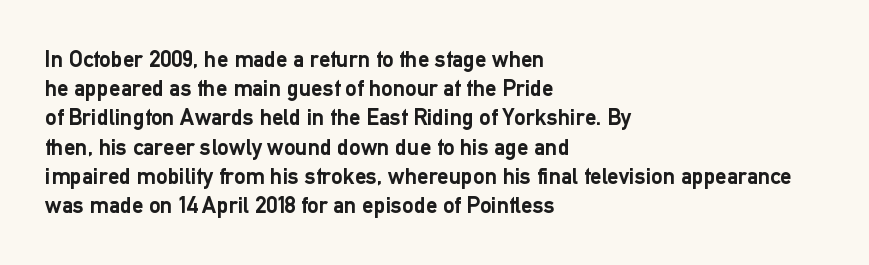
The image shows 23 px bold type, upright; set left-aligned, normal line spacing (1.27x), normal letter spacing, not underlined.
